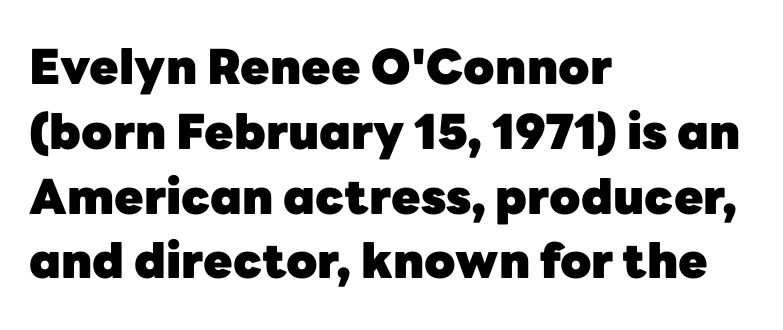
The image shows 48 px heavy sans-serif type, upright; set left-aligned, normal line spacing (1.35x), normal letter spacing, not underlined; low stroke contrast and a medium x-height.
